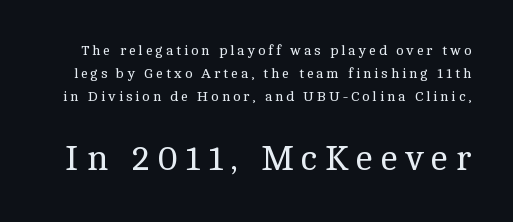
The image shows 35 px regular-weight serif type, upright; set normal line spacing (1.65x), unusually wide letter spacing (+0.21 em), not underlined; the second (bottom) block is 2.5x larger; a medium x-height.
